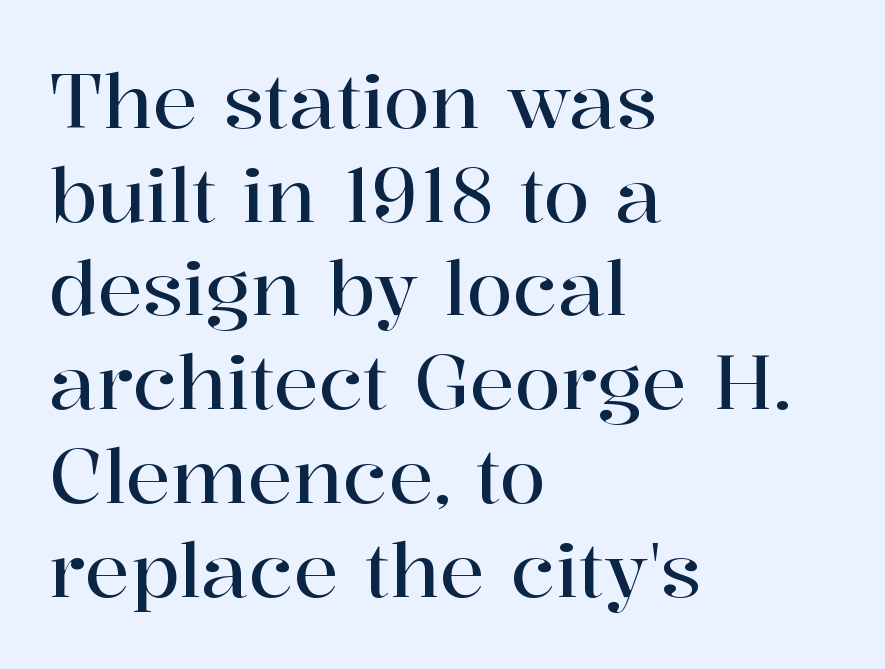
The typesetter chose a ragged-right arrangement here. A typesetter would call this leading conventional body-copy spacing. The letters stand upright; this is a roman face. Regarding serifs, this sample has them. The rendering uses natural spacing where letterforms have individual widths.
